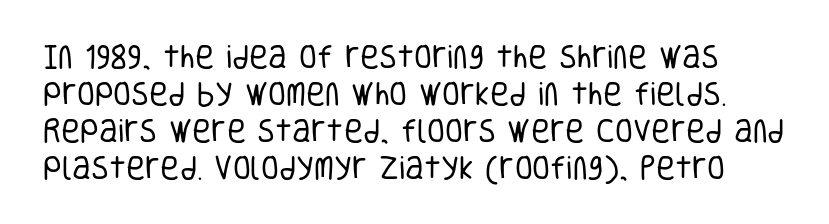
{"italic": "no", "bold": "no", "underline": "no", "line_spacing": "normal", "line_spacing_ratio": 1.42, "letter_spacing": "normal", "letter_spacing_em": 0.0, "glyph_px": 26}
